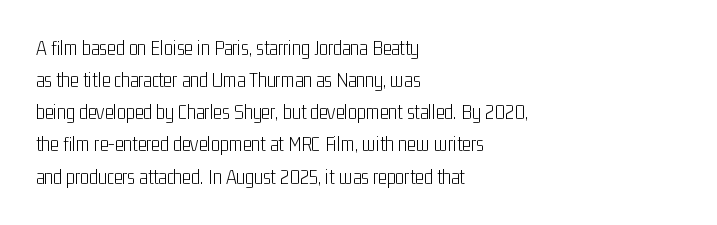
Is the block centered? No — it sits flush against the left margin. Honestly, the row spacing looks completely unremarkable. Check under the words: just untouched page. Ascenders rise straight up at ninety degrees. Nobody touched the tracking dial on this one.
